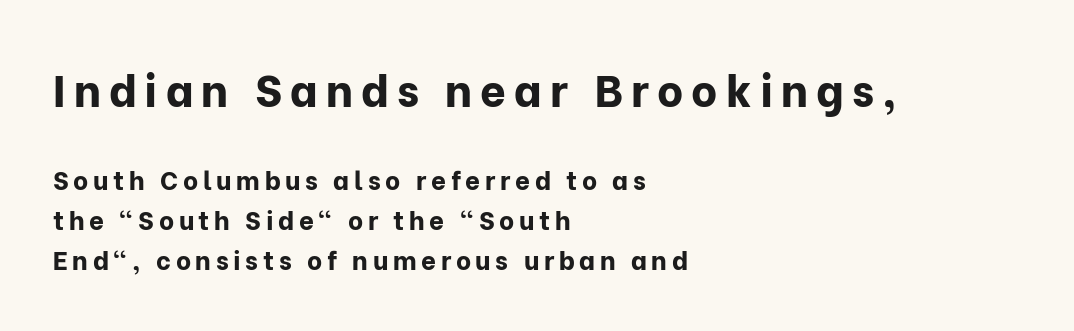
{"serif": "no", "italic": "no", "bold": "yes", "weight": "bold", "width": "normal", "stroke_contrast": "low", "x_height": "medium", "monospaced": "no", "underline": "no", "align": "left", "line_spacing": "normal", "line_spacing_ratio": 1.54, "larger_block": "first", "size_ratio": 1.73, "glyph_px": 45}
